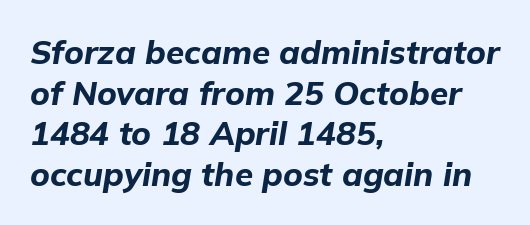
Q: Is the text bold? A: Yes.
Q: Is the text italic (slanted)? A: Yes, it leans right by about 9 degrees.
Q: Is the text underlined? A: No.
Q: How is the paragraph aligned? A: Left-aligned.
Q: Is the spacing between letters normal or unusually wide? A: Normal.
Q: Width (condensed, normal, or wide)? A: Normal.
Q: Stroke contrast? A: Low.
Q: x-height? A: Medium.
Q: Monospaced? A: No.
